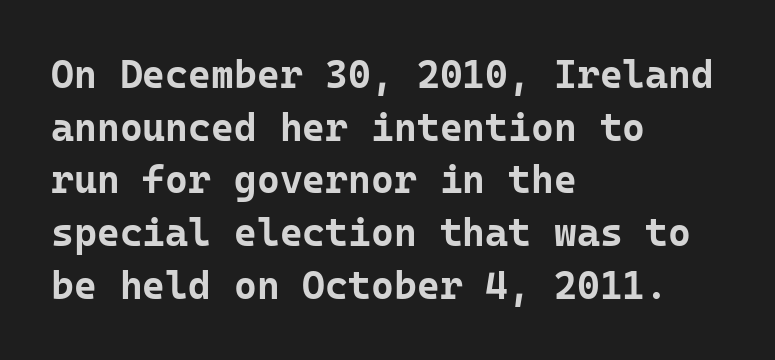
{"serif": "no", "italic": "no", "bold": "yes", "weight": "bold", "width": "normal", "stroke_contrast": "low", "x_height": "medium", "monospaced": "yes", "underline": "no", "align": "left", "line_spacing": "normal", "line_spacing_ratio": 1.35, "letter_spacing": "normal", "letter_spacing_em": 0.0, "glyph_px": 39}
